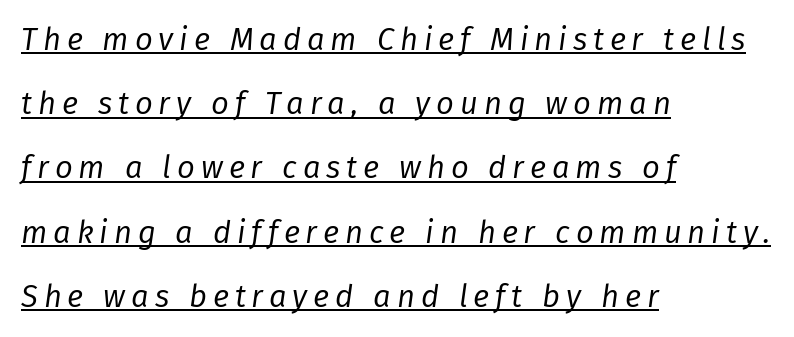
No extra ink here — the face is not bold. Whoever set this chose breathing room over compactness in the vertical rhythm. The rendering uses natural spacing where letterforms have individual widths. When letters slant like this, we call the style italic.
